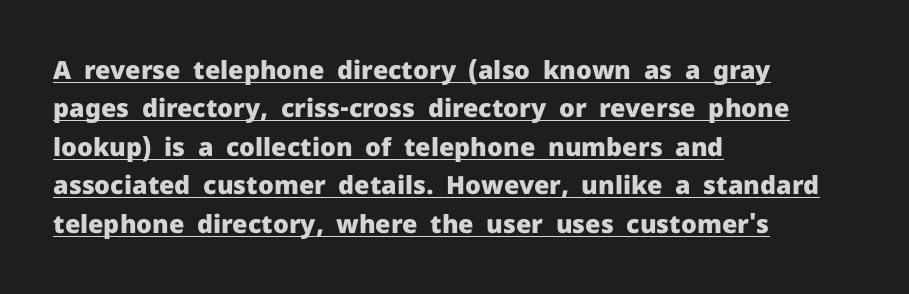
{"italic": "no", "bold": "yes", "underline": "yes", "align": "left", "line_spacing": "normal", "line_spacing_ratio": 1.54, "letter_spacing": "normal", "letter_spacing_em": 0.0, "glyph_px": 25}
